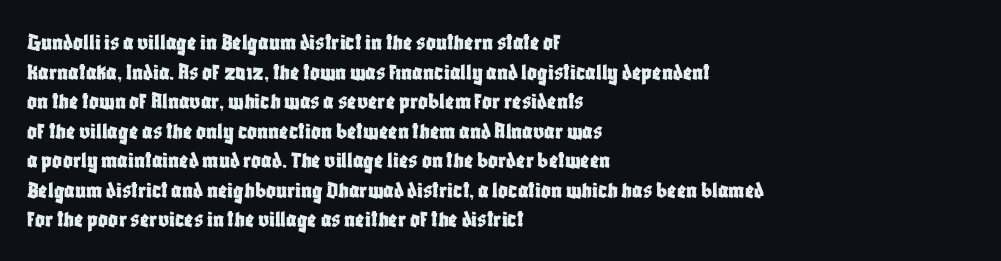
The rag falls on the right side of this text block. This sample uses an upright cut, with every glyph sitting square on the baseline. This sample uses plain, unmodified letter spacing. The strip under each line holds only bare page.
